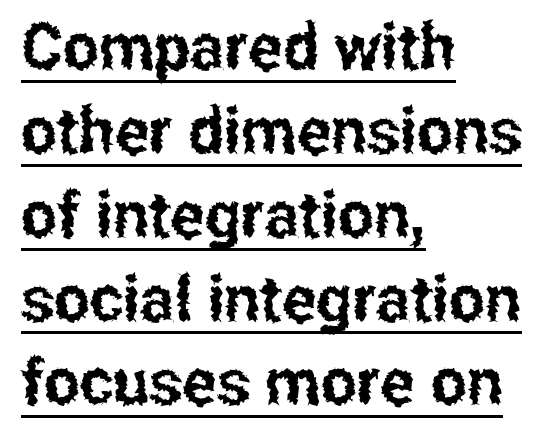
One-word summary of the alignment: left. Baseline-to-baseline distance is the conventional proportion of letter height. Are there feet on the stems? There aren't — it's a sans. The lettering is marked with a stroke running underneath it.
